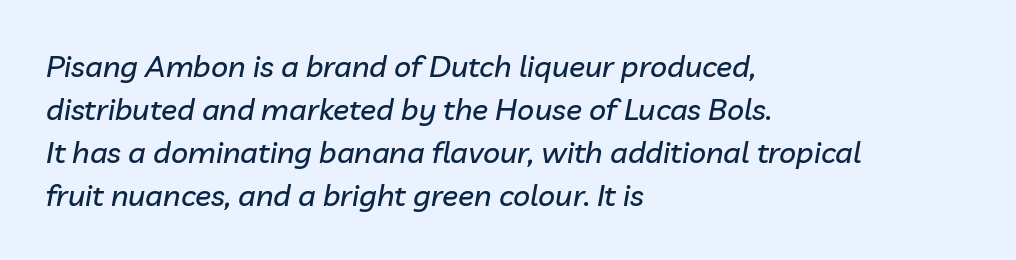
Q: Is the text italic (slanted)? A: Yes, it leans right by about 10 degrees.
Q: Is the text underlined? A: No.
Q: How is the paragraph aligned? A: Left-aligned.
Q: Is the spacing between letters normal or unusually wide? A: Normal.
Q: Is the spacing between lines tight, normal or loose? A: Normal.
Q: Width (condensed, normal, or wide)? A: Normal.
Q: Stroke contrast? A: Low.
Q: x-height? A: Medium.
Q: Monospaced? A: No.
